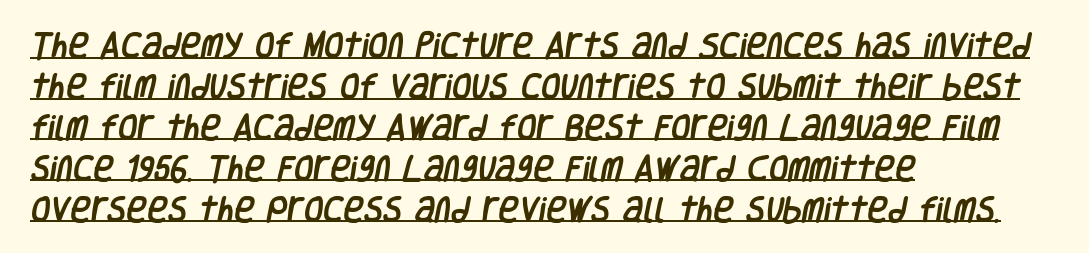
The image shows 28 px condensed sans-serif type; set left-aligned, normal line spacing (1.46x), normal letter spacing, underlined; low stroke contrast and a large x-height.
